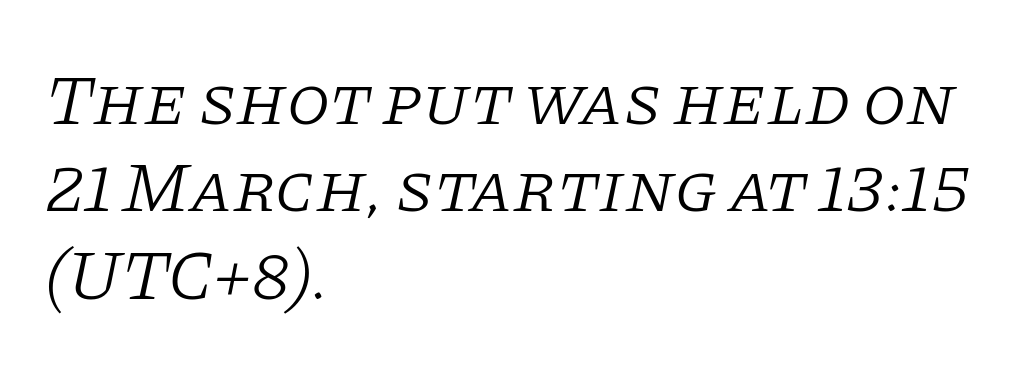
The image shows 71 px light serif type, italic (leaning right); set left-aligned, line spacing 1.23x, normal letter spacing, not underlined; low stroke contrast and a large x-height.
